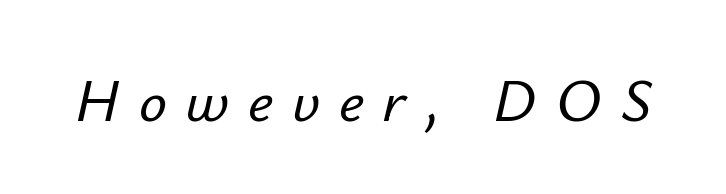
{"italic": "yes", "lean": "right", "slant_degrees": 12, "width": "normal", "stroke_contrast": "low", "x_height": "small", "monospaced": "no", "underline": "no", "letter_spacing": "wide", "letter_spacing_em": 0.3, "glyph_px": 62}
